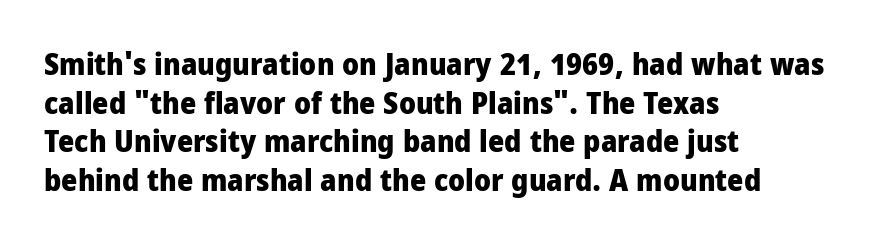
The image shows 31 px heavy, condensed sans-serif type, upright; set left-aligned, normal line spacing (1.25x), normal letter spacing, not underlined; low stroke contrast and a large x-height.
